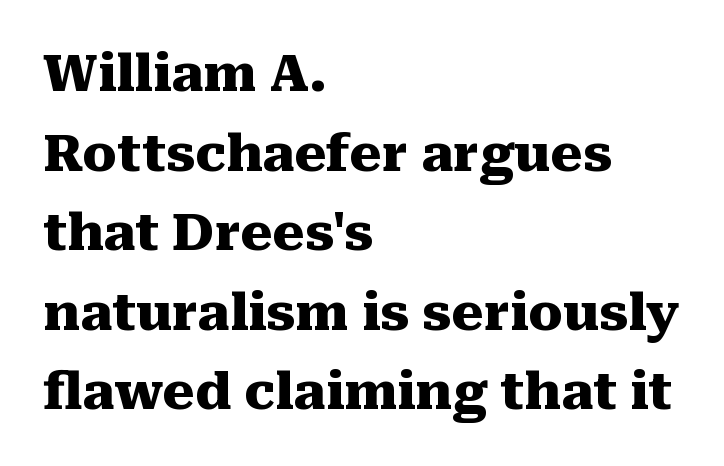
Does the leading feel generous? No, just average. The rendering uses a bold face; every stroke is thick and dark. How are the letters spaced? Ordinarily, with no added tracking. This sample uses an upright cut, with every glyph sitting square on the baseline. Notice how the passage keeps a crisp vertical edge on the left only.
